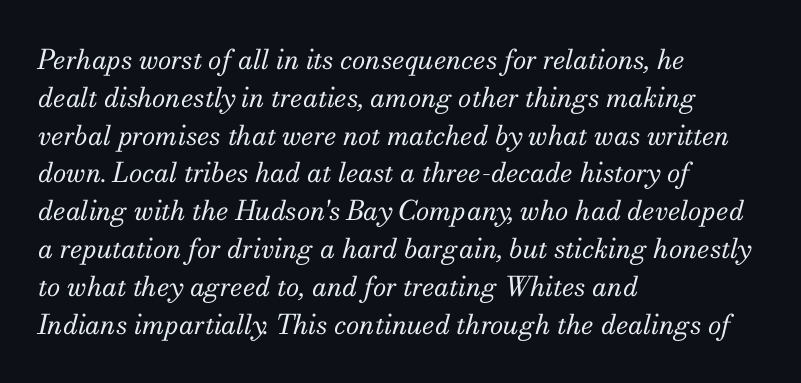
The image shows 27 px text type, italic (leaning right); set left-aligned, normal line spacing (1.4x), normal letter spacing, not underlined.
